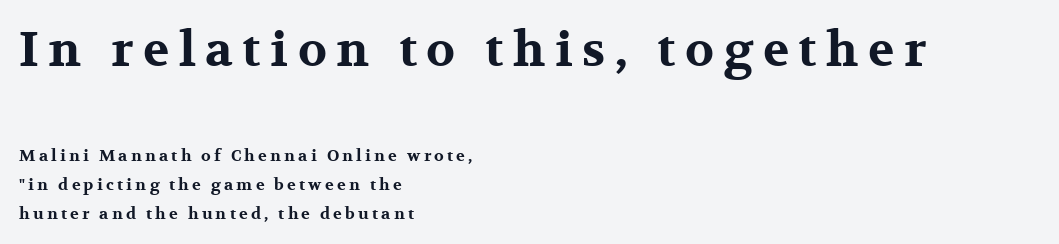
The image shows 48 px bold, wide serif type, upright; set left-aligned, line spacing 1.82x, unusually wide letter spacing (+0.2 em), not underlined; the first (top) block is 3.0x larger; medium stroke contrast and a medium x-height.
